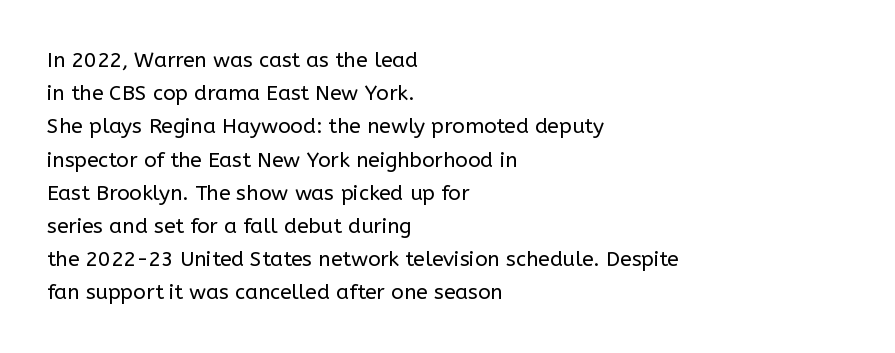
{"italic": "no", "bold": "no", "underline": "no", "align": "left", "line_spacing": "normal", "line_spacing_ratio": 1.58, "letter_spacing": "normal", "letter_spacing_em": 0.0, "glyph_px": 21}
